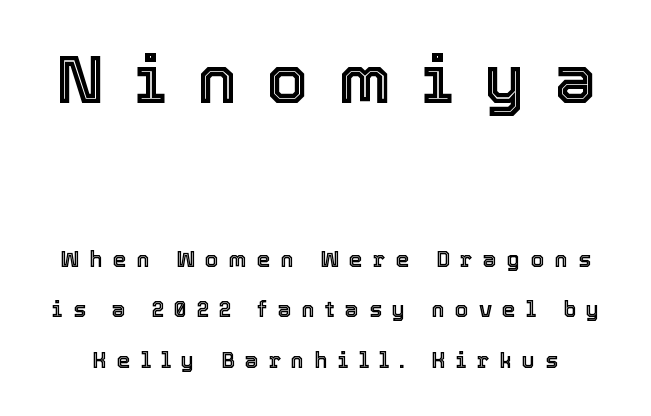
Q: Is the text italic (slanted)? A: No, it is upright.
Q: Is the text underlined? A: No.
Q: Is the spacing between letters normal or unusually wide? A: Unusually wide.
Q: Is the spacing between lines tight, normal or loose? A: Loose.
Q: Which block of text is set in a larger size, the first (top) or the second (bottom)? A: The first (top) one.
Q: Width (condensed, normal, or wide)? A: Normal.
Q: x-height? A: Medium.
Q: Monospaced? A: No.
